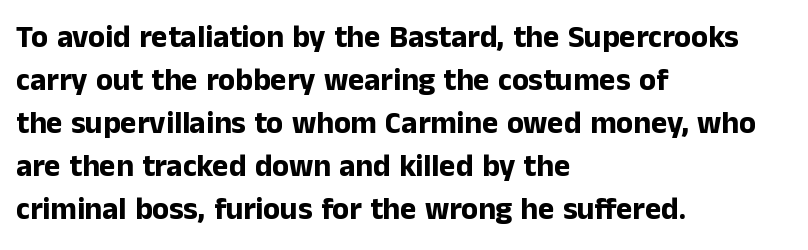
Q: Is the text bold? A: Yes.
Q: Is the text italic (slanted)? A: No, it is upright.
Q: Is the typeface a serif or a sans-serif typeface? A: Sans-serif.
Q: Is the text underlined? A: No.
Q: How is the paragraph aligned? A: Left-aligned.
Q: Is the spacing between letters normal or unusually wide? A: Normal.
Q: Is the spacing between lines tight, normal or loose? A: Normal.
Q: Width (condensed, normal, or wide)? A: Normal.
Q: Stroke contrast? A: Low.
Q: x-height? A: Medium.
Q: Monospaced? A: No.
